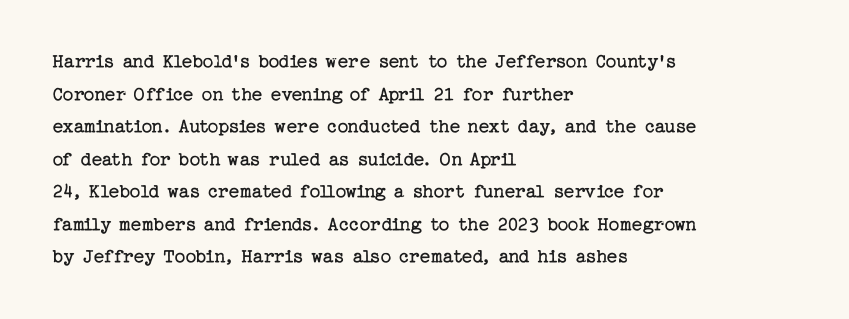
Q: Is the text bold? A: No.
Q: Is the text italic (slanted)? A: No, it is upright.
Q: Is the text underlined? A: No.
Q: How is the paragraph aligned? A: Left-aligned.
Q: Is the spacing between letters normal or unusually wide? A: Normal.
Q: Is the spacing between lines tight, normal or loose? A: Normal.
